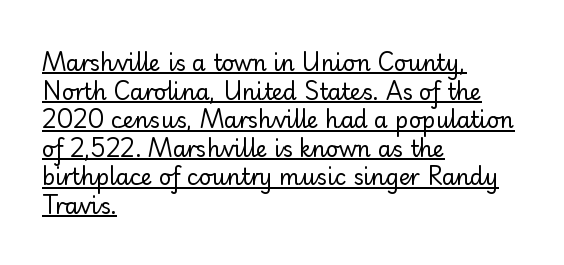
Students, observe the line beneath the letters — that is underlining. Line starts are locked; line ends wander. The vertical gap from one line to the next is medium. The lettering holds an erect, upright posture throughout. The passage shown has conventional tracking throughout. The letters look calm and open, with moderate or lighter stems.
